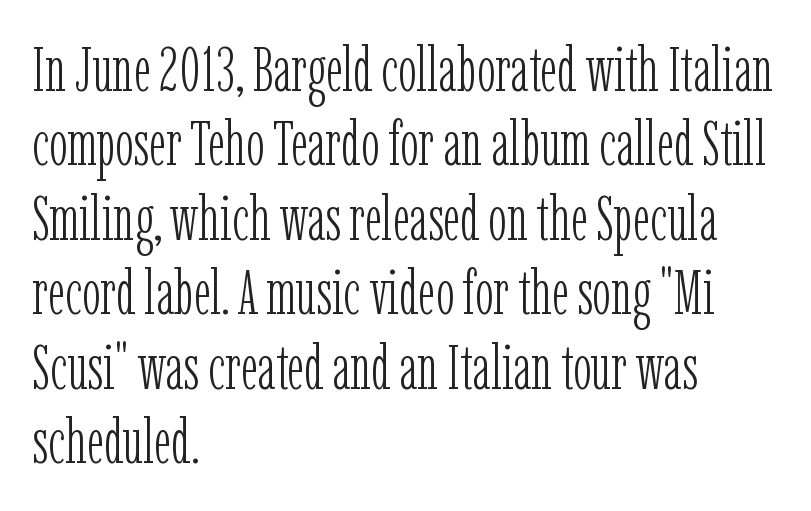
The image shows 62 px light, condensed serif type, upright; set left-aligned, line spacing 1.2x, normal letter spacing, not underlined; low stroke contrast and a medium x-height.
